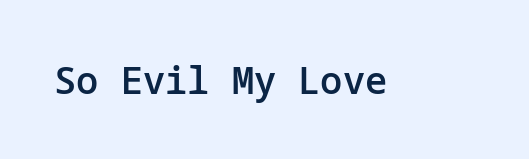
The image shows 37 px semibold sans-serif type, upright; set normal letter spacing, not underlined; low stroke contrast and a medium x-height.
